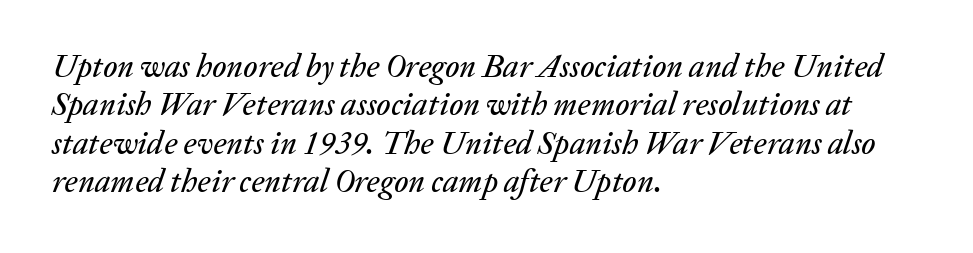
The image shows 32 px text type, italic (leaning right); set left-aligned, line spacing 1.2x, normal letter spacing, not underlined; low stroke contrast and a medium x-height.
